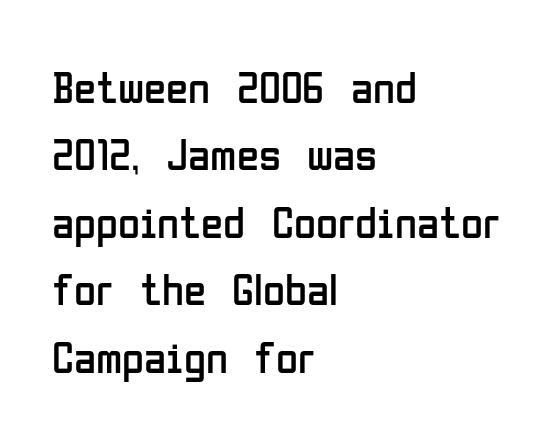
{"serif": "no", "italic": "no", "bold": "no", "weight": "regular", "width": "condensed", "stroke_contrast": "low", "x_height": "medium", "monospaced": "no", "underline": "no", "align": "left", "line_spacing": "normal", "line_spacing_ratio": 1.5, "letter_spacing": "normal", "letter_spacing_em": 0.0, "glyph_px": 45}
